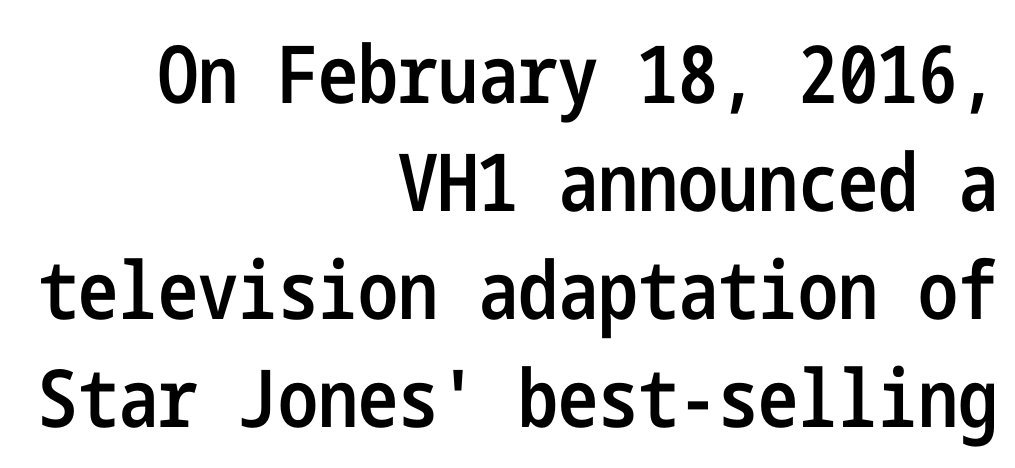
{"serif": "no", "italic": "no", "bold": "semi", "weight": "semibold", "width": "condensed", "stroke_contrast": "low", "x_height": "medium", "underline": "no", "align": "right", "line_spacing": "normal", "line_spacing_ratio": 1.35, "letter_spacing": "normal", "letter_spacing_em": 0.0, "glyph_px": 80}
